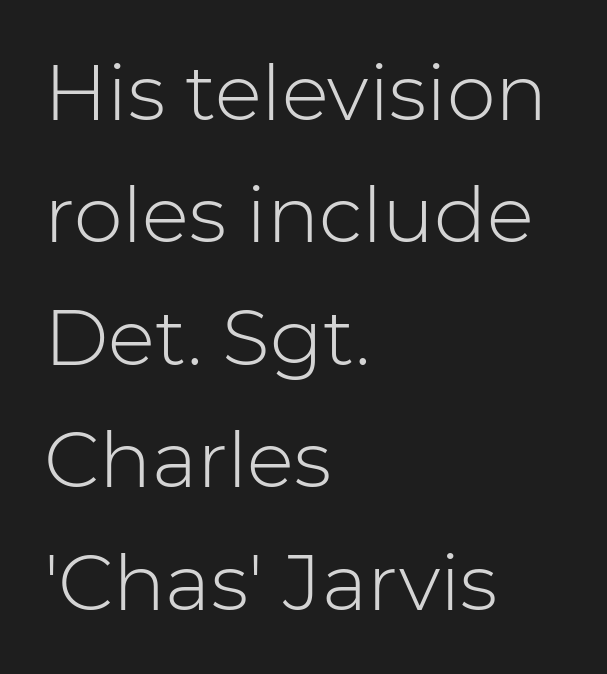
The image shows 78 px light sans-serif type, upright; set left-aligned, normal line spacing (1.57x), normal letter spacing, not underlined; low stroke contrast and a medium x-height.
